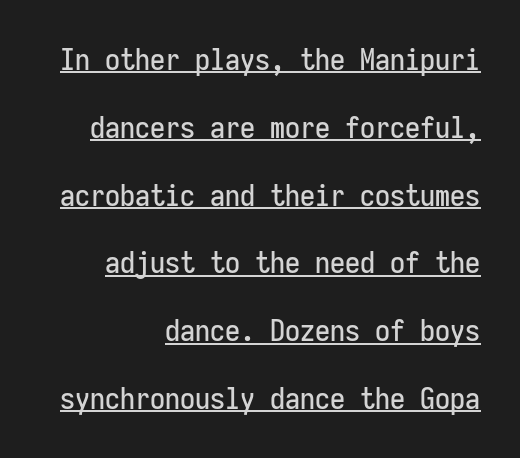
Q: Is the text italic (slanted)? A: No, it is upright.
Q: Is the typeface a serif or a sans-serif typeface? A: Sans-serif.
Q: Is the text underlined? A: Yes.
Q: How is the paragraph aligned? A: Right-aligned.
Q: Is the spacing between letters normal or unusually wide? A: Normal.
Q: Is the spacing between lines tight, normal or loose? A: Loose.
Q: Width (condensed, normal, or wide)? A: Condensed.
Q: Stroke contrast? A: Low.
Q: x-height? A: Medium.
Q: Monospaced? A: Yes.
